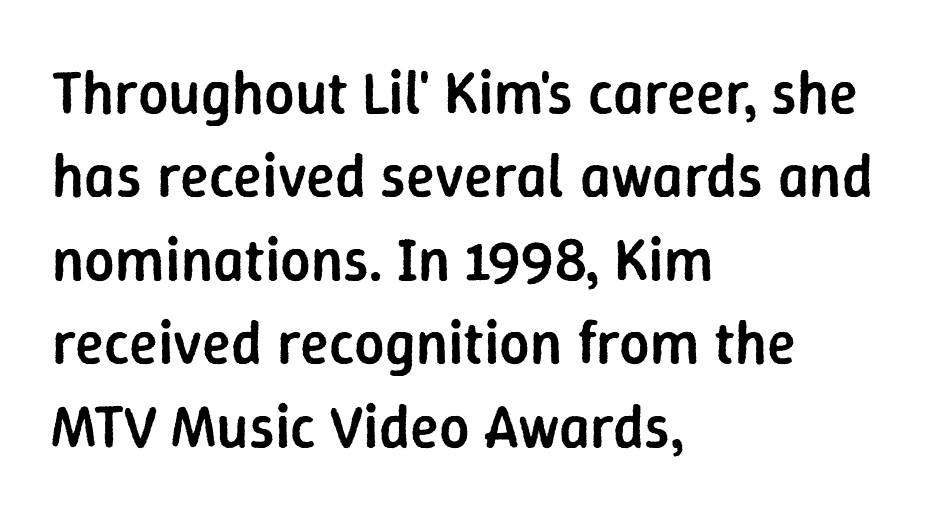
The image shows 60 px semibold sans-serif type, upright; set left-aligned, normal line spacing (1.39x), normal letter spacing, not underlined; low stroke contrast and a medium x-height.
